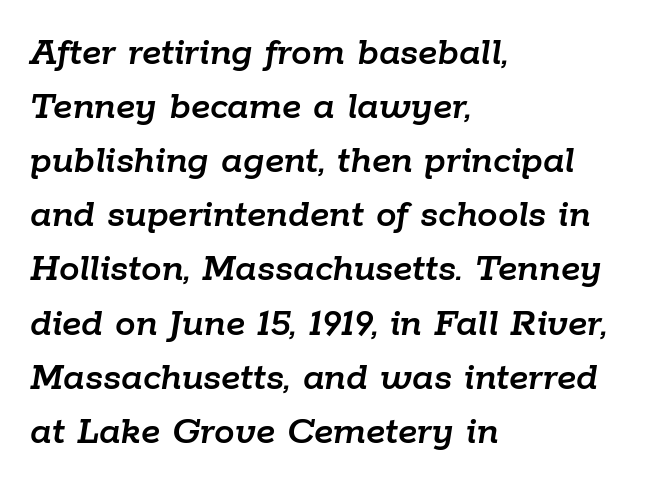
Q: Is the text italic (slanted)? A: Yes, it leans right by about 9 degrees.
Q: Is the text underlined? A: No.
Q: How is the paragraph aligned? A: Left-aligned.
Q: Is the spacing between letters normal or unusually wide? A: Normal.
Q: Is the spacing between lines tight, normal or loose? A: Normal.
Q: Width (condensed, normal, or wide)? A: Normal.
Q: Stroke contrast? A: Low.
Q: x-height? A: Medium.
Q: Monospaced? A: No.
